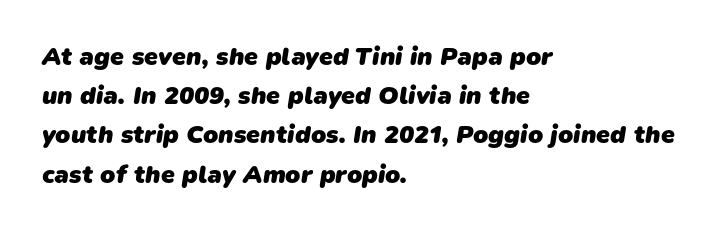
{"bold": "yes", "underline": "no", "align": "left", "line_spacing": "normal", "line_spacing_ratio": 1.57, "letter_spacing": "normal", "letter_spacing_em": 0.0, "glyph_px": 25}
